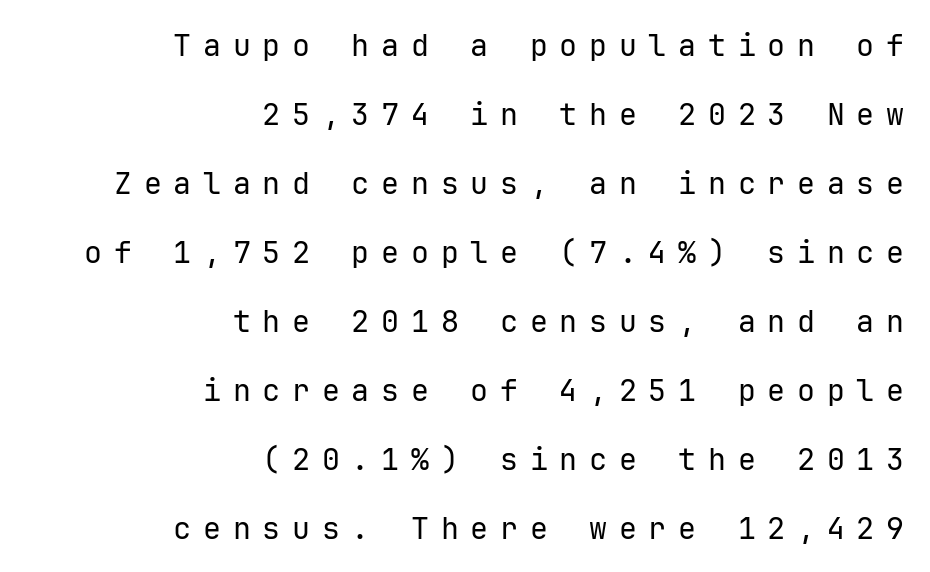
The image shows 30 px regular-weight sans-serif type, upright, monospaced; set right-aligned, loose line spacing (2.3x), unusually wide letter spacing (+0.39 em), not underlined; low stroke contrast and a medium x-height.
